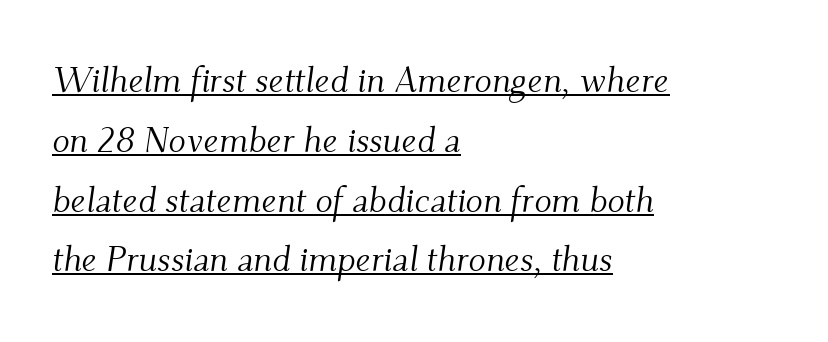
{"serif": "yes", "italic": "yes", "lean": "right", "slant_degrees": 9, "bold": "no", "weight": "light", "width": "normal", "stroke_contrast": "medium", "x_height": "small", "monospaced": "no", "underline": "yes", "align": "left", "line_spacing": "normal", "line_spacing_ratio": 1.66, "letter_spacing": "normal", "letter_spacing_em": 0.0, "glyph_px": 36}
